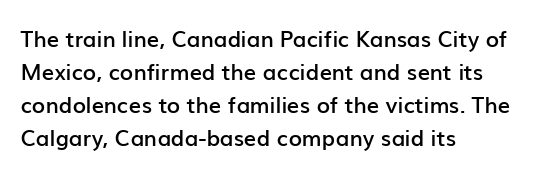
Ascenders rise straight up at ninety degrees. No word sits above an underline. Casual observation: everything's shoved over to the left. Between one letter and the next there's only the usual sliver of space.
